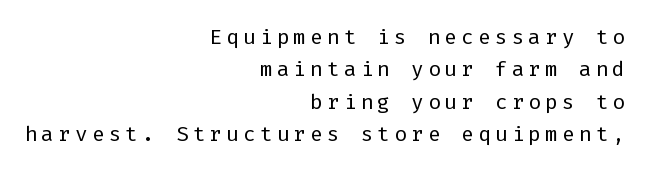
In terms of posture, this sample is upright. Line spacing here is normal. Casual observation: everything's shoved over to the right. Glance below the letters and you will spot only blank space. Compared with typical body copy, the letter spacing here is much looser. Bold? No — there's no thickening of the strokes.
